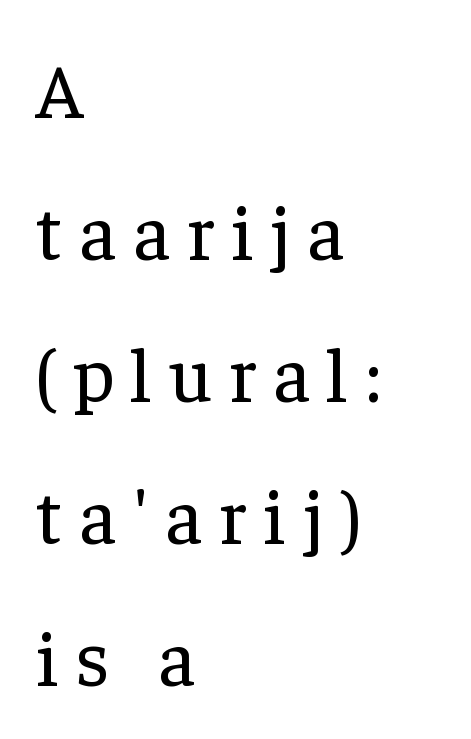
Q: Is the text bold? A: No.
Q: Is the text italic (slanted)? A: No, it is upright.
Q: Is the typeface a serif or a sans-serif typeface? A: Serif.
Q: Is the text underlined? A: No.
Q: How is the paragraph aligned? A: Left-aligned.
Q: Is the spacing between letters normal or unusually wide? A: Unusually wide.
Q: Width (condensed, normal, or wide)? A: Normal.
Q: Stroke contrast? A: Low.
Q: x-height? A: Medium.
Q: Monospaced? A: No.
